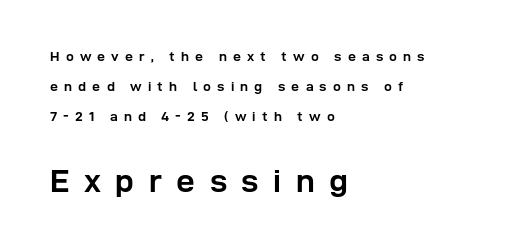
Q: Is the text bold? A: Yes.
Q: Is the text italic (slanted)? A: No, it is upright.
Q: Is the typeface a serif or a sans-serif typeface? A: Sans-serif.
Q: Is the text underlined? A: No.
Q: How is the paragraph aligned? A: Left-aligned.
Q: Is the spacing between letters normal or unusually wide? A: Unusually wide.
Q: Is the spacing between lines tight, normal or loose? A: Loose.
Q: Which block of text is set in a larger size, the first (top) or the second (bottom)? A: The second (bottom) one.
Q: Width (condensed, normal, or wide)? A: Normal.
Q: Stroke contrast? A: Low.
Q: x-height? A: Medium.
Q: Monospaced? A: No.
